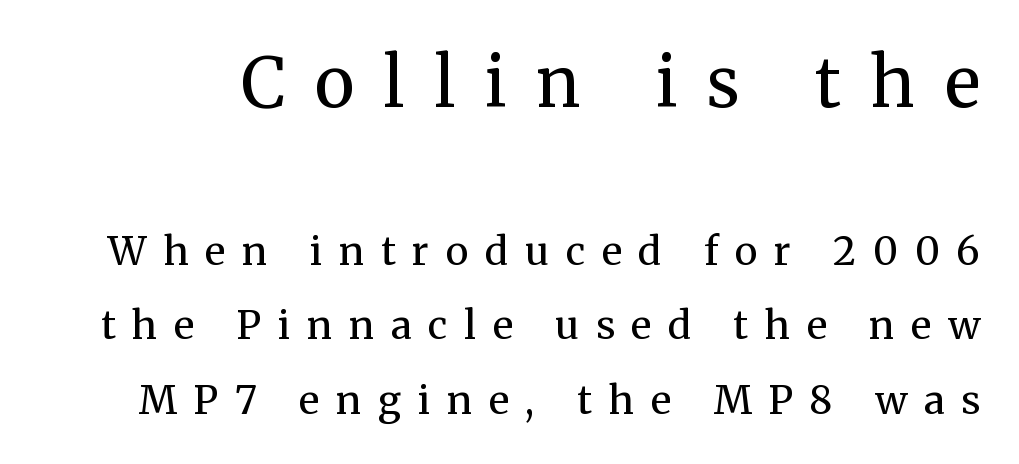
Students, note that the glyphs here are deliberately spaced far apart. Underline: absent. The block sitting higher on the canvas is the one with enlarged characters. These glyphs show unthickened strokes, regular width or finer. Every stem runs plumb, perpendicular to the baseline. To sum up the face: it has serifs.
